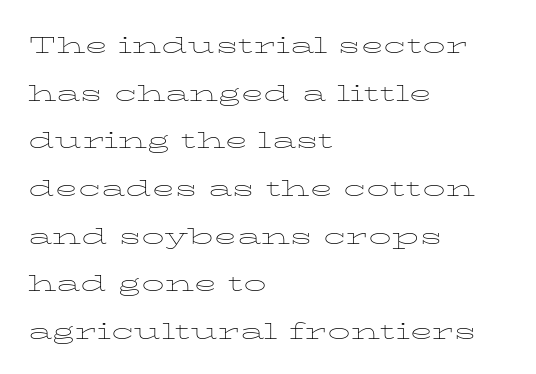
The rag falls on the right side of this text block. Posture: vertical. Standard letterfit; no display-style spreading of the glyphs. The weight tops out at a normal text grade. Varying glyph widths throughout — classic text-font behaviour.
